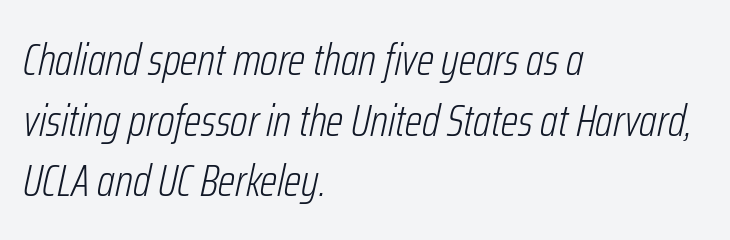
Q: Is the text bold? A: No.
Q: Is the text italic (slanted)? A: Yes, it leans right by about 12 degrees.
Q: Is the text underlined? A: No.
Q: How is the paragraph aligned? A: Left-aligned.
Q: Is the spacing between letters normal or unusually wide? A: Normal.
Q: Is the spacing between lines tight, normal or loose? A: Normal.
Q: Width (condensed, normal, or wide)? A: Condensed.
Q: Stroke contrast? A: Low.
Q: x-height? A: Medium.
Q: Monospaced? A: No.
